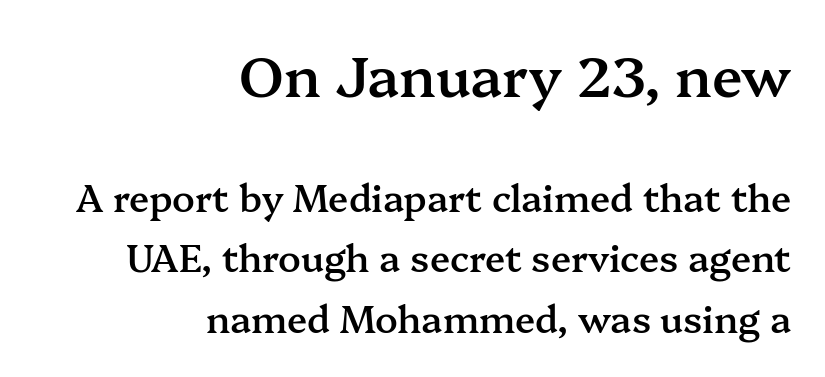
{"serif": "yes", "italic": "no", "bold": "semi", "weight": "semibold", "width": "normal", "stroke_contrast": "medium", "x_height": "medium", "monospaced": "no", "underline": "no", "align": "right", "line_spacing": "normal", "line_spacing_ratio": 1.63, "letter_spacing": "normal", "letter_spacing_em": 0.0, "larger_block": "first", "size_ratio": 1.51, "glyph_px": 56}
